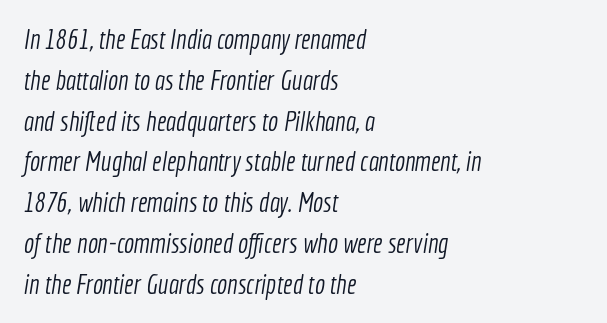
The image shows 27 px text type; set left-aligned, normal line spacing (1.51x), normal letter spacing, not underlined.
